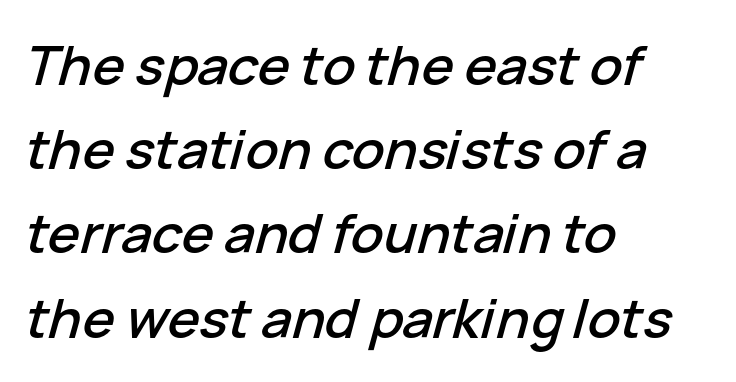
One-word summary of the alignment: left. Regular leading. What stands out about the letter spacing? Nothing — it is the standard amount. This is oblique type, the kind used for emphasis or titles. Unmarked baselines from the first word to the last. Here the designer chose a conventional face with non-uniform glyph widths.
